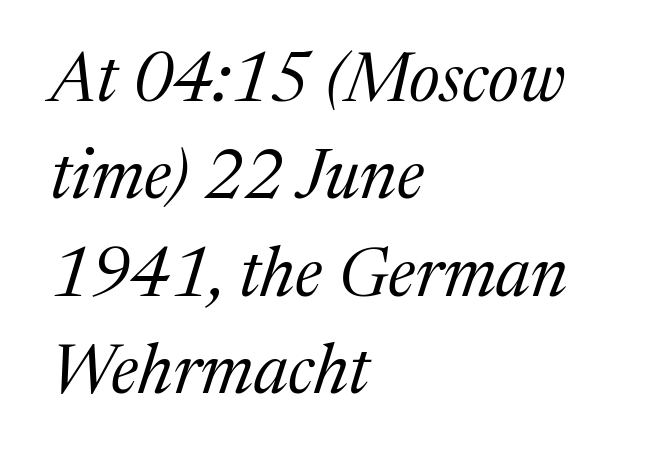
The image shows 69 px regular-weight serif type, italic (leaning right); set left-aligned, normal line spacing (1.41x), normal letter spacing, not underlined; medium stroke contrast and a medium x-height.
